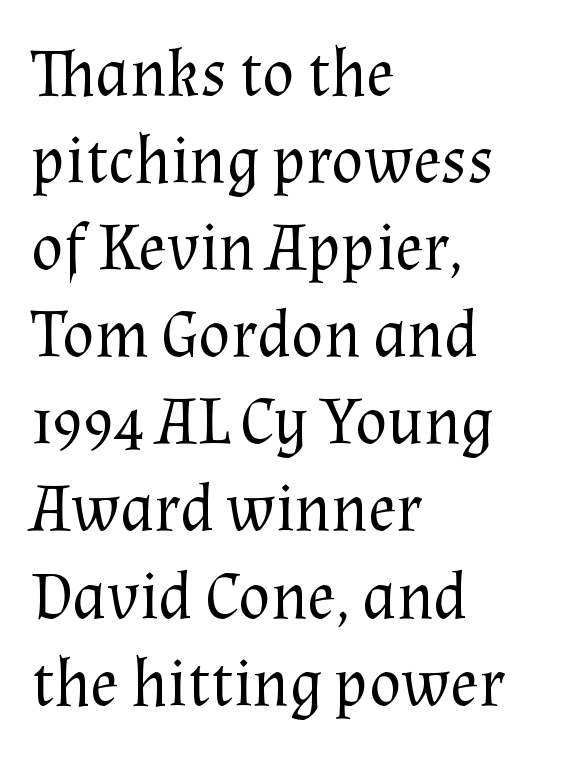
{"italic": "no", "bold": "no", "weight": "regular", "width": "normal", "stroke_contrast": "medium", "x_height": "medium", "monospaced": "no", "underline": "no", "align": "left", "line_spacing": "normal", "line_spacing_ratio": 1.3, "letter_spacing": "normal", "letter_spacing_em": 0.0, "glyph_px": 67}
